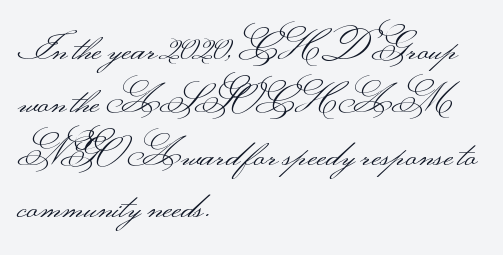
Q: Is the text bold? A: No.
Q: Is the text italic (slanted)? A: Yes.
Q: Is the typeface a serif or a sans-serif typeface? A: Sans-serif.
Q: Is the text underlined? A: No.
Q: How is the paragraph aligned? A: Left-aligned.
Q: Is the spacing between letters normal or unusually wide? A: Normal.
Q: Is the spacing between lines tight, normal or loose? A: Normal.
Q: Width (condensed, normal, or wide)? A: Wide.
Q: Stroke contrast? A: Medium.
Q: Monospaced? A: No.
